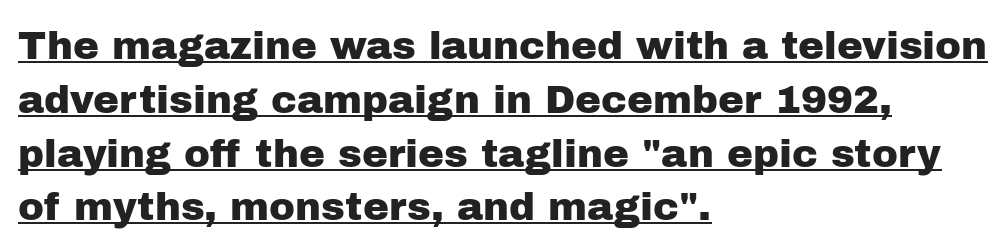
{"serif": "no", "italic": "no", "width": "normal", "stroke_contrast": "low", "x_height": "medium", "monospaced": "no", "underline": "yes", "align": "left", "line_spacing": "normal", "line_spacing_ratio": 1.38, "letter_spacing": "normal", "letter_spacing_em": 0.0, "glyph_px": 39}
